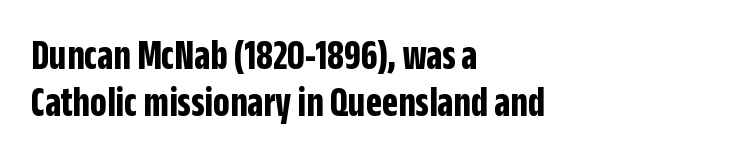
Posture: straight, roman, zero tilt. Letters rest on an invisible, unmarked baseline. The letters carry no serifs — their stems end cleanly without finishing strokes. Letter spacing: default. These lines are set flush left with a ragged right edge. Varying glyph widths throughout — classic text-font behaviour.
